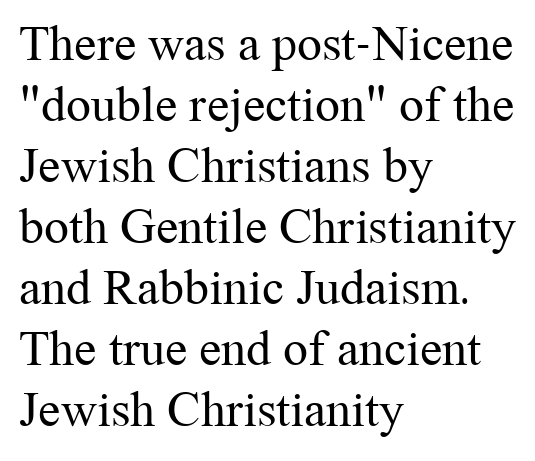
The image shows 50 px regular-weight serif type, upright; set left-aligned, line spacing 1.22x, normal letter spacing, not underlined; medium stroke contrast and a medium x-height.
